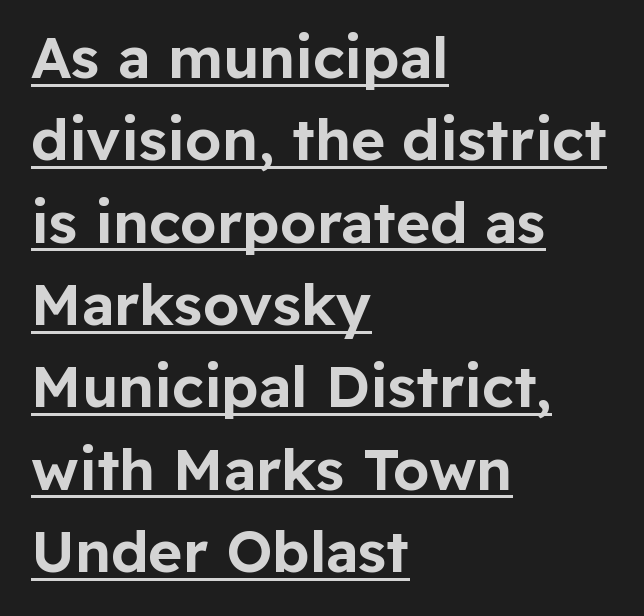
Are there feet on the stems? There aren't — it's a sans. Evenly set lines give the paragraph a standard silhouette. This is roman type, the default non-slanted kind. This rendering features underlined lettering. Think of a printed novel: that variable character pitch is what you see here. Notice how the passage keeps a crisp vertical edge on the left only.
